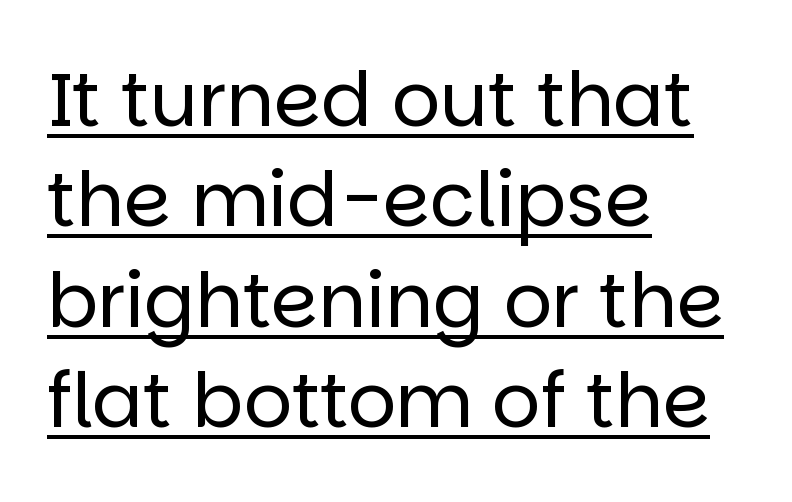
The line texture is even and compact thanks to regular tracking. Stems and bowls with no extra thickness — not bold. Stroke terminals: plain, sans-serif. The axis of the letterforms is exactly vertical. Leftover space on each line is placed entirely after the last word. A typesetter would call this leading conventional body-copy spacing.
